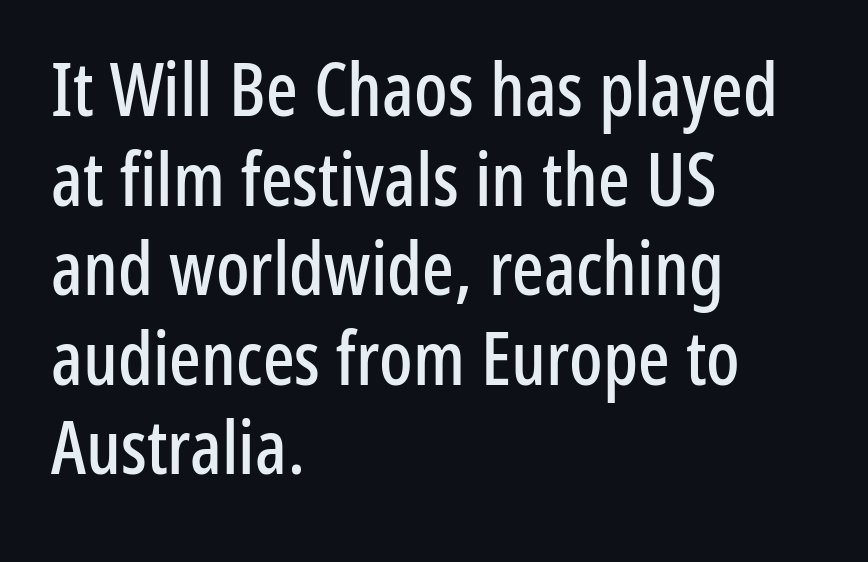
The image shows 74 px condensed sans-serif type, upright; set left-aligned, line spacing 1.21x, normal letter spacing, not underlined; low stroke contrast and a medium x-height.
